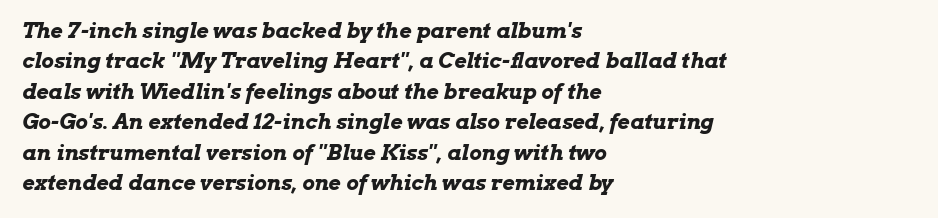
The axis of the letterforms is tilted away from vertical. Letters rest on an invisible, unmarked baseline. The text block is weighted toward the left margin, trailing off unevenly rightward. This rendering leaves character spacing at its baseline value. On the weight axis this lands at bold, roughly 700. If you measured baseline to baseline, you'd find a middling distance.
